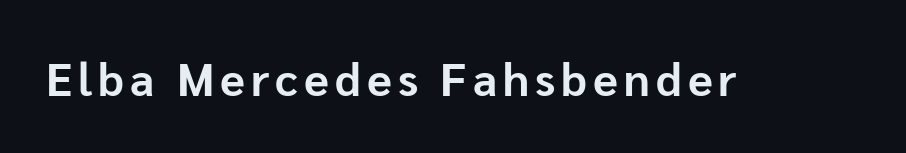
The image shows 46 px bold sans-serif type, upright; set not underlined; low stroke contrast and a medium x-height.
